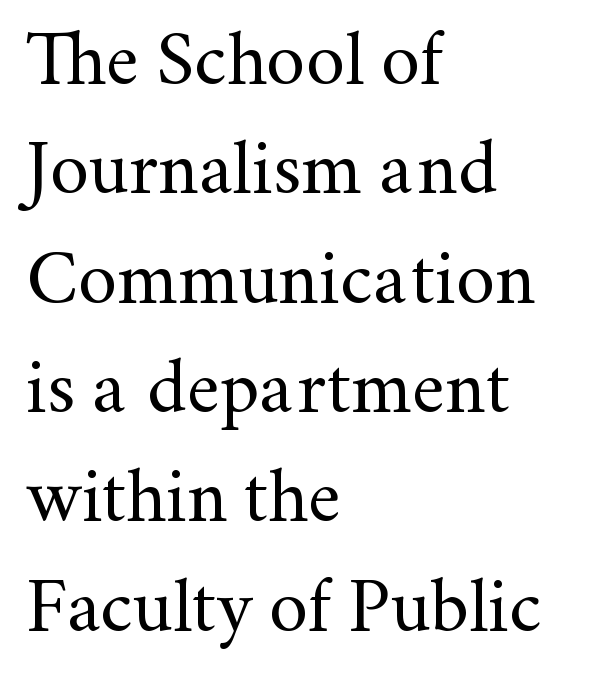
{"serif": "yes", "italic": "no", "bold": "no", "weight": "regular", "width": "normal", "stroke_contrast": "medium", "x_height": "small", "monospaced": "no", "underline": "no", "align": "left", "line_spacing": "normal", "line_spacing_ratio": 1.42, "letter_spacing": "normal", "letter_spacing_em": 0.0, "glyph_px": 77}
